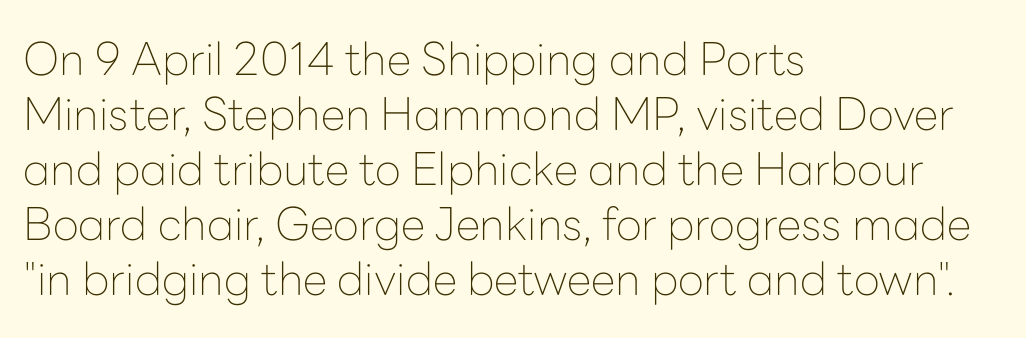
Q: Is the text bold? A: No.
Q: Is the text italic (slanted)? A: No, it is upright.
Q: Is the typeface a serif or a sans-serif typeface? A: Sans-serif.
Q: Is the text underlined? A: No.
Q: How is the paragraph aligned? A: Left-aligned.
Q: Is the spacing between letters normal or unusually wide? A: Normal.
Q: Width (condensed, normal, or wide)? A: Normal.
Q: Stroke contrast? A: Low.
Q: x-height? A: Medium.
Q: Monospaced? A: No.
